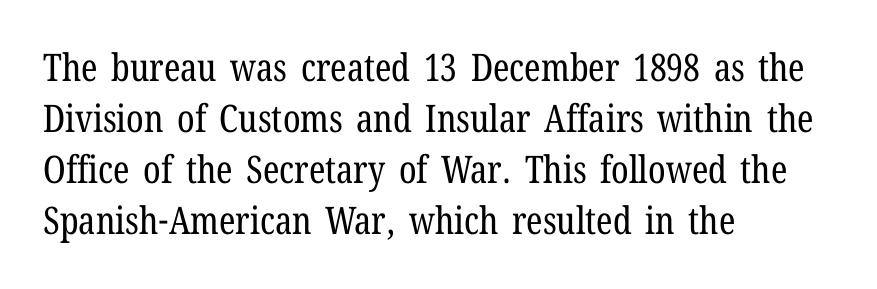
Q: Is the text bold? A: No.
Q: Is the text italic (slanted)? A: No, it is upright.
Q: Is the typeface a serif or a sans-serif typeface? A: Serif.
Q: Is the text underlined? A: No.
Q: How is the paragraph aligned? A: Left-aligned.
Q: Is the spacing between letters normal or unusually wide? A: Normal.
Q: Is the spacing between lines tight, normal or loose? A: Normal.
Q: Width (condensed, normal, or wide)? A: Condensed.
Q: Stroke contrast? A: Low.
Q: x-height? A: Medium.
Q: Monospaced? A: No.
